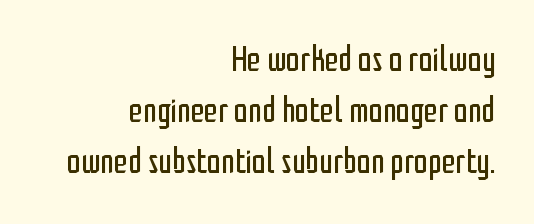
{"serif": "no", "italic": "no", "bold": "no", "weight": "regular", "width": "condensed", "stroke_contrast": "low", "x_height": "medium", "monospaced": "no", "underline": "no", "align": "right", "line_spacing": "normal", "line_spacing_ratio": 1.46, "letter_spacing": "normal", "letter_spacing_em": 0.0, "glyph_px": 35}
